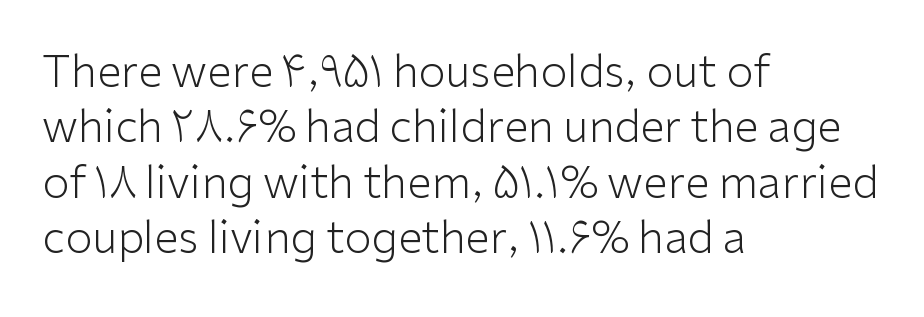
Q: Is the text bold? A: No.
Q: Is the text italic (slanted)? A: No, it is upright.
Q: Is the typeface a serif or a sans-serif typeface? A: Sans-serif.
Q: Is the text underlined? A: No.
Q: How is the paragraph aligned? A: Left-aligned.
Q: Is the spacing between letters normal or unusually wide? A: Normal.
Q: Is the spacing between lines tight, normal or loose? A: Normal.
Q: Width (condensed, normal, or wide)? A: Normal.
Q: Stroke contrast? A: Low.
Q: x-height? A: Medium.
Q: Monospaced? A: No.
